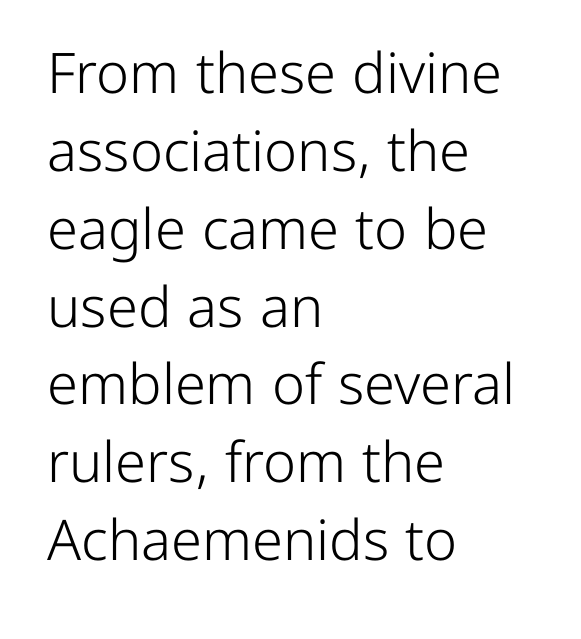
{"serif": "no", "italic": "no", "bold": "no", "weight": "light", "width": "normal", "stroke_contrast": "low", "x_height": "medium", "monospaced": "no", "underline": "no", "align": "left", "line_spacing": "normal", "line_spacing_ratio": 1.39, "letter_spacing": "normal", "letter_spacing_em": 0.0, "glyph_px": 56}
